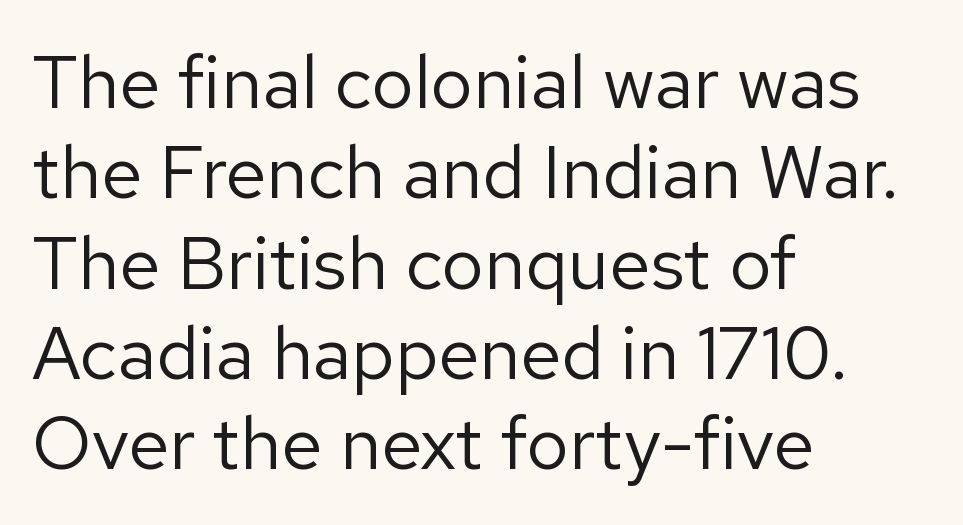
The image shows 74 px regular-weight sans-serif type, upright; set left-aligned, line spacing 1.22x, normal letter spacing, not underlined; low stroke contrast and a medium x-height.
